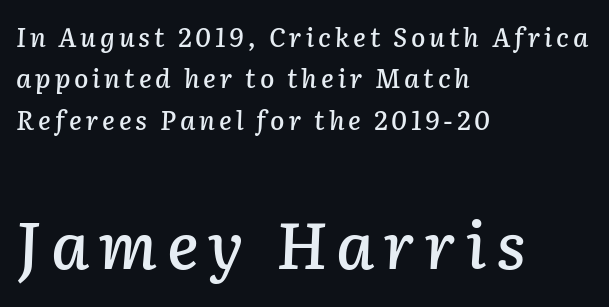
Q: Is the text italic (slanted)? A: Yes, it leans right by about 2 degrees.
Q: Is the text underlined? A: No.
Q: How is the paragraph aligned? A: Left-aligned.
Q: Is the spacing between lines tight, normal or loose? A: Normal.
Q: Which block of text is set in a larger size, the first (top) or the second (bottom)? A: The second (bottom) one.
Q: Width (condensed, normal, or wide)? A: Normal.
Q: Stroke contrast? A: Low.
Q: x-height? A: Medium.
Q: Monospaced? A: No.
